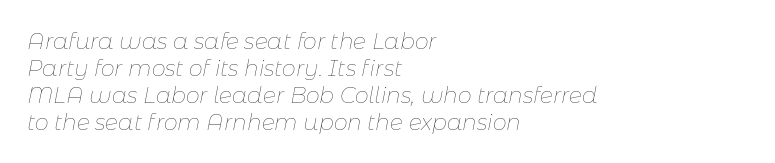
Q: Is the text bold? A: No.
Q: Is the text italic (slanted)? A: Yes, it leans right by about 11 degrees.
Q: Is the text underlined? A: No.
Q: How is the paragraph aligned? A: Left-aligned.
Q: Is the spacing between letters normal or unusually wide? A: Normal.
